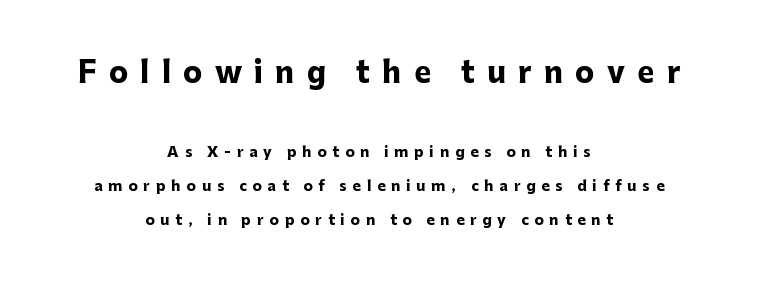
Any mark beneath the type? The region is blank. Spacing between characters has been opened up far beyond the box default. Are there feet on the stems? There aren't — it's a sans. Do the characters align in a grid? No, the font is proportional.
